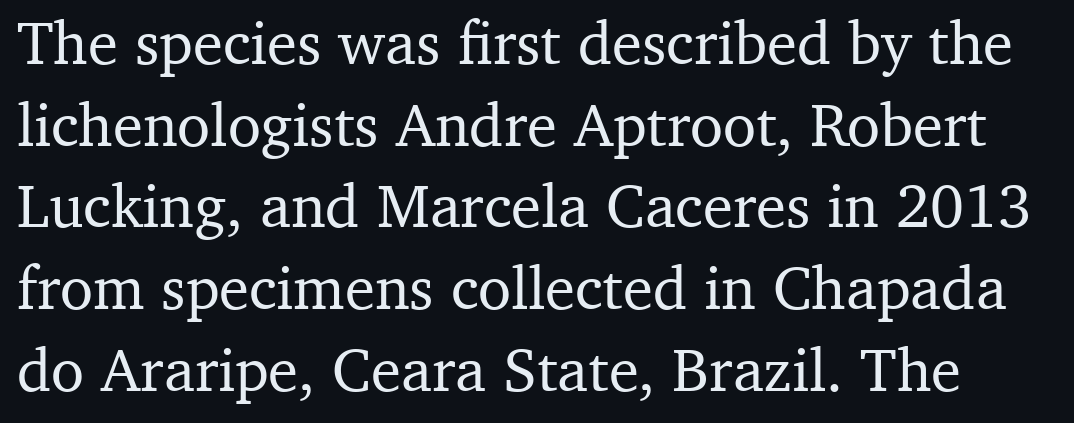
Q: Is the text italic (slanted)? A: No, it is upright.
Q: Is the typeface a serif or a sans-serif typeface? A: Serif.
Q: Is the text underlined? A: No.
Q: Is the spacing between letters normal or unusually wide? A: Normal.
Q: Is the spacing between lines tight, normal or loose? A: Normal.
Q: Width (condensed, normal, or wide)? A: Normal.
Q: Stroke contrast? A: Medium.
Q: x-height? A: Medium.
Q: Monospaced? A: No.
